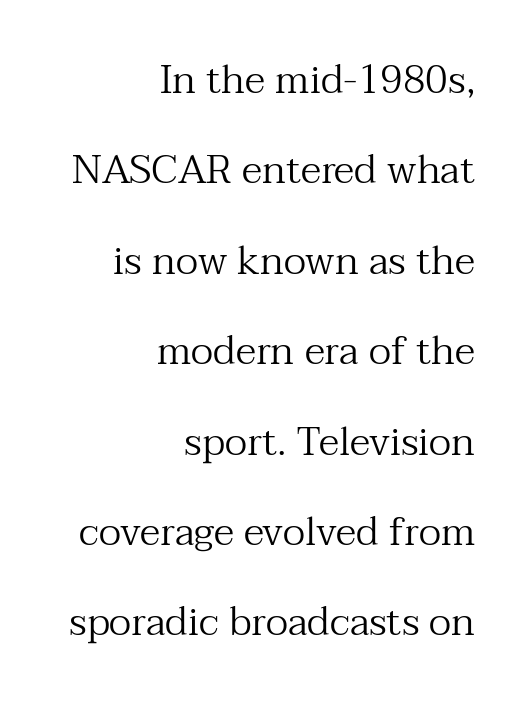
The image shows 40 px regular-weight serif type, upright; set right-aligned, loose line spacing (2.26x), normal letter spacing, not underlined; medium stroke contrast and a medium x-height.
